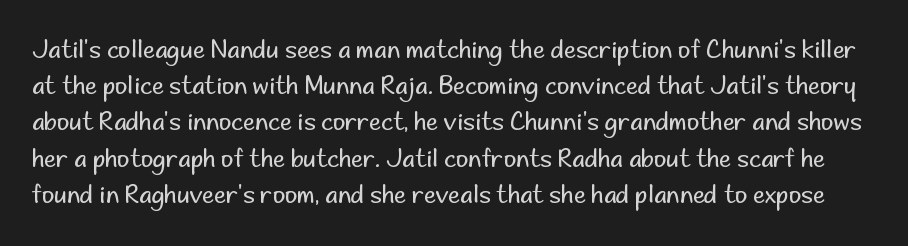
Q: Is the text bold? A: No.
Q: Is the text italic (slanted)? A: No, it is upright.
Q: Is the text underlined? A: No.
Q: Is the spacing between letters normal or unusually wide? A: Normal.
Q: Is the spacing between lines tight, normal or loose? A: Normal.
